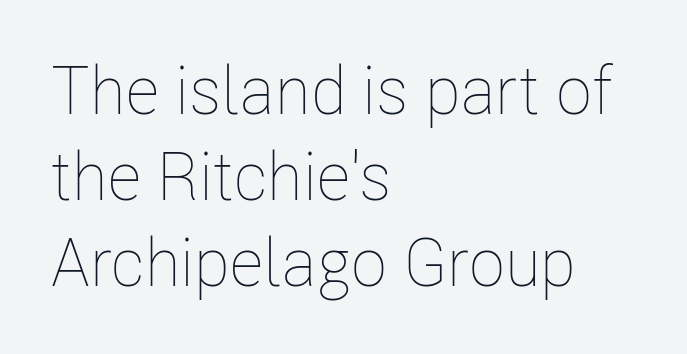
This rendering leaves character spacing at its baseline value. The face used here is proportionally spaced, like ordinary book or web type. The foot of each line stays bare and open. Leftover space on each line is placed entirely after the last word. Posture: upright roman.
